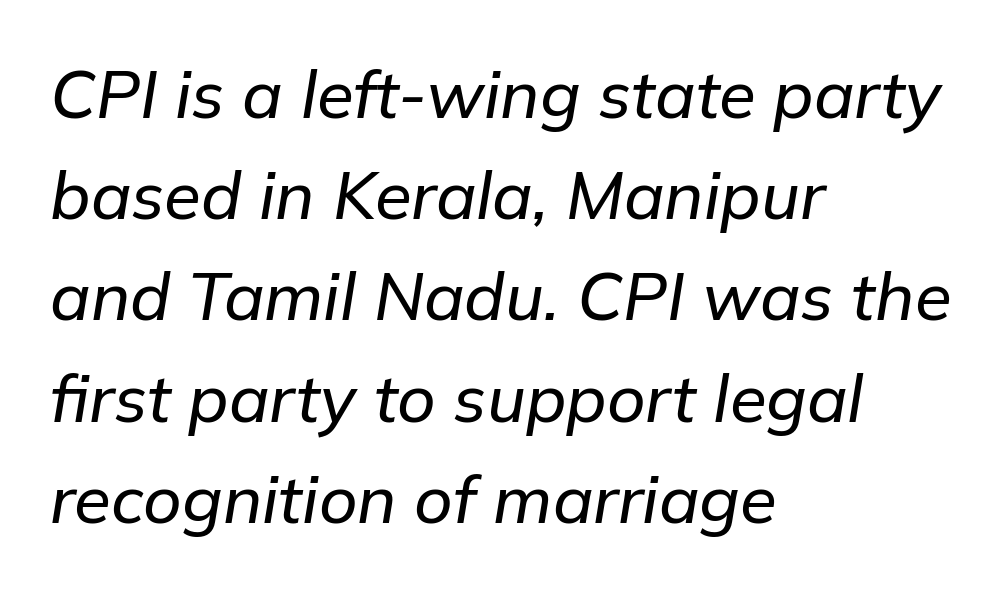
The image shows 67 px text type, italic (leaning right); set left-aligned, normal line spacing (1.51x), normal letter spacing, not underlined; low stroke contrast and a medium x-height.
